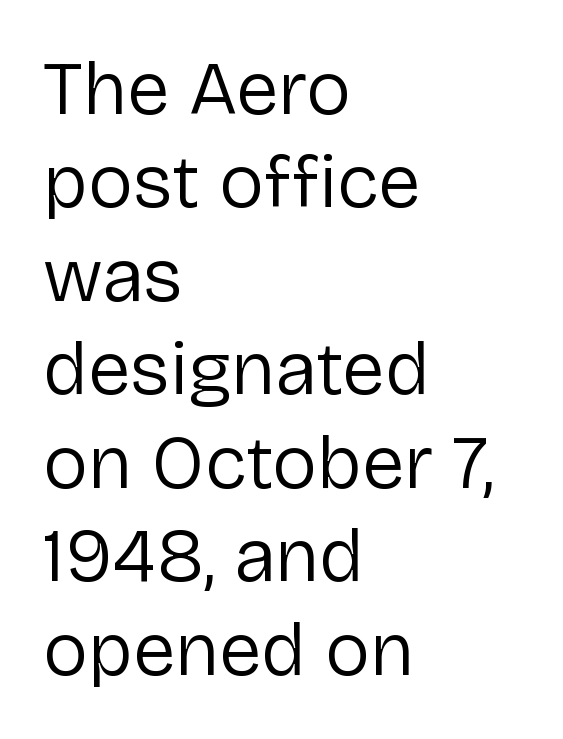
The image shows 76 px regular-weight sans-serif type, upright; set left-aligned, line spacing 1.23x, normal letter spacing, not underlined; low stroke contrast and a medium x-height.
